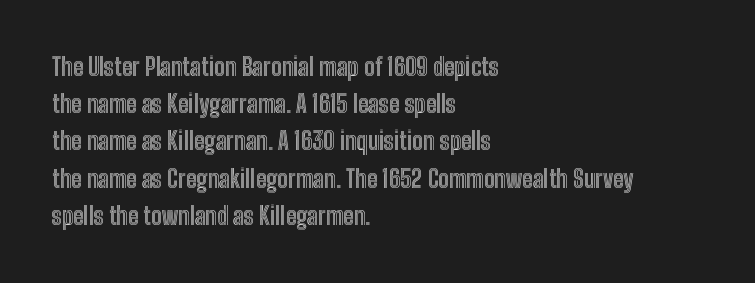
Q: Is the text italic (slanted)? A: No, it is upright.
Q: Is the text underlined? A: No.
Q: How is the paragraph aligned? A: Left-aligned.
Q: Is the spacing between letters normal or unusually wide? A: Normal.
Q: Is the spacing between lines tight, normal or loose? A: Normal.
